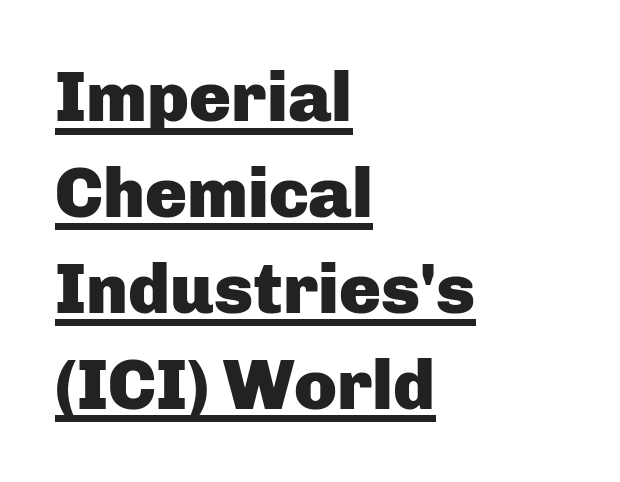
Q: Is the text bold? A: Yes.
Q: Is the text italic (slanted)? A: No, it is upright.
Q: Is the typeface a serif or a sans-serif typeface? A: Sans-serif.
Q: Is the text underlined? A: Yes.
Q: How is the paragraph aligned? A: Left-aligned.
Q: Is the spacing between letters normal or unusually wide? A: Normal.
Q: Is the spacing between lines tight, normal or loose? A: Normal.
Q: Width (condensed, normal, or wide)? A: Normal.
Q: Stroke contrast? A: Low.
Q: x-height? A: Medium.
Q: Monospaced? A: No.
